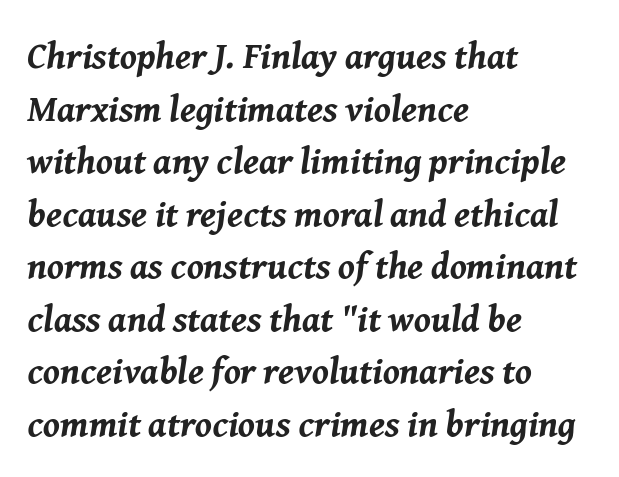
Honestly, the letter spacing is just normal — you wouldn't notice it. Evenly set lines give the paragraph a standard silhouette. Is the type slanted? Yes — the strokes lean at a clear angle. Each letter keeps its own natural width here, so spacing adapts to shape. Notice how the passage keeps a crisp vertical edge on the left only. Glance below the letters and you will spot only blank space.
